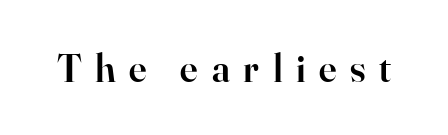
Q: Is the text bold? A: Semi-bold.
Q: Is the text italic (slanted)? A: No, it is upright.
Q: Is the typeface a serif or a sans-serif typeface? A: Serif.
Q: Is the text underlined? A: No.
Q: Is the spacing between letters normal or unusually wide? A: Unusually wide.
Q: Width (condensed, normal, or wide)? A: Normal.
Q: Stroke contrast? A: High.
Q: x-height? A: Small.
Q: Monospaced? A: No.
